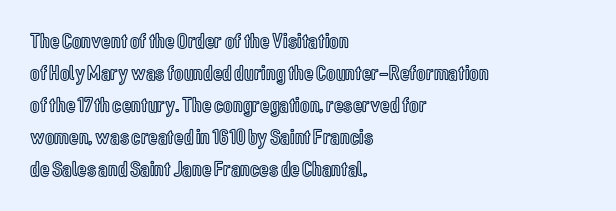
{"italic": "no", "underline": "no", "align": "left", "line_spacing": "normal", "line_spacing_ratio": 1.45, "letter_spacing": "normal", "letter_spacing_em": 0.0, "glyph_px": 22}
